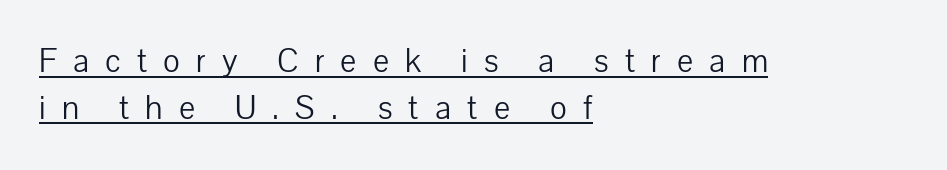
The image shows 34 px light sans-serif type, upright; set left-aligned, normal line spacing (1.37x), unusually wide letter spacing (+0.48 em), underlined; low stroke contrast and a medium x-height.
